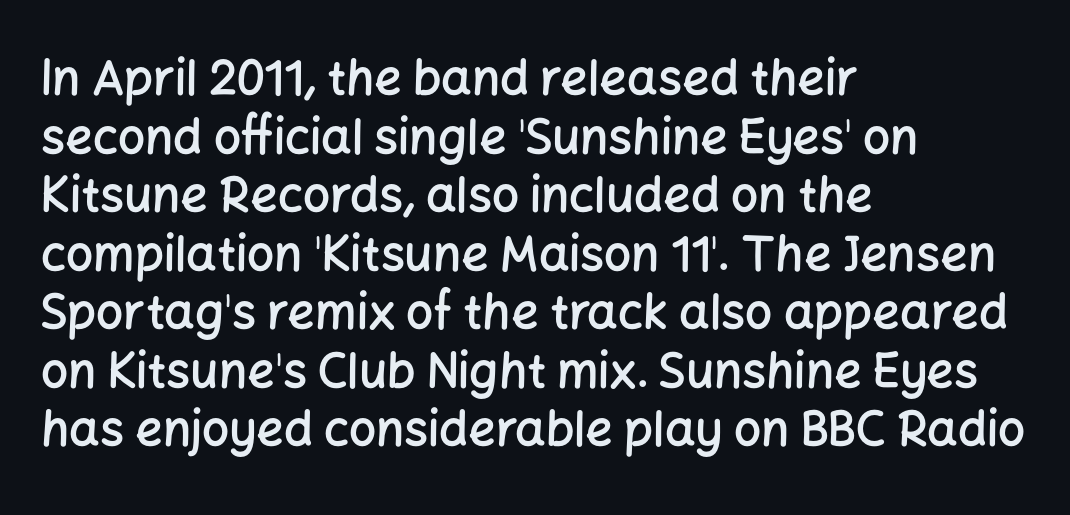
Q: Is the text bold? A: Semi-bold.
Q: Is the text italic (slanted)? A: No, it is upright.
Q: Is the typeface a serif or a sans-serif typeface? A: Sans-serif.
Q: Is the text underlined? A: No.
Q: How is the paragraph aligned? A: Left-aligned.
Q: Is the spacing between letters normal or unusually wide? A: Normal.
Q: Width (condensed, normal, or wide)? A: Normal.
Q: Stroke contrast? A: Low.
Q: x-height? A: Medium.
Q: Monospaced? A: No.
